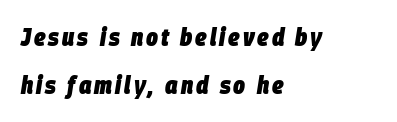
The image shows 25 px bold type, italic (leaning right); set left-aligned, loose line spacing (1.93x), not underlined.
